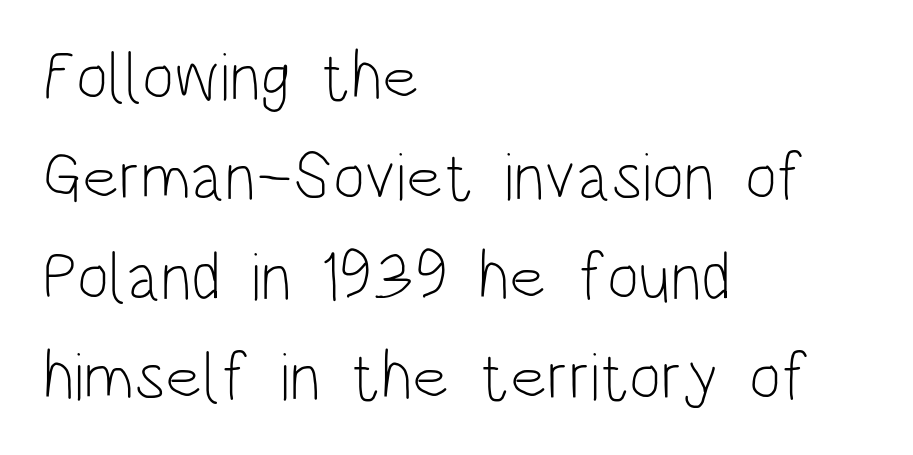
Vertical spacing — default. These lines keep a tight, regular rhythm from letter to letter. You can tell from the bare stems that sans-serif type was used. These lines are rendered in a variable-pitch font. The letters look calm and open, with moderate or lighter stems.
